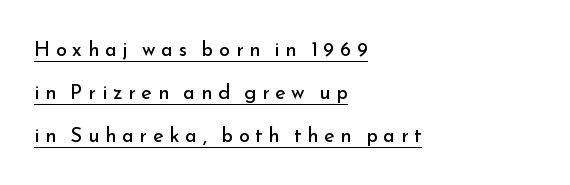
{"italic": "no", "bold": "no", "underline": "yes", "align": "left", "line_spacing": "loose", "line_spacing_ratio": 2.16, "letter_spacing": "wide", "letter_spacing_em": 0.29, "glyph_px": 20}
